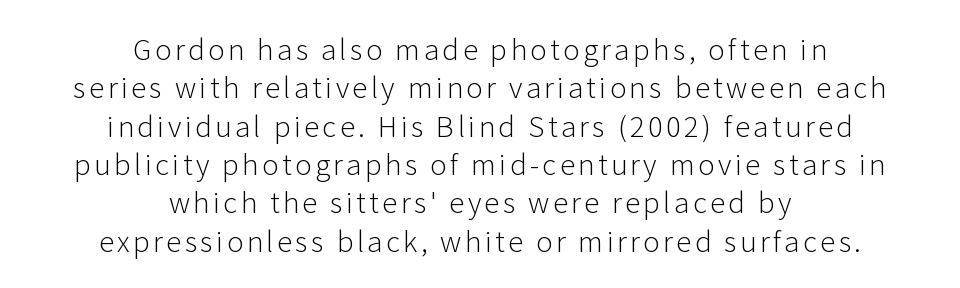
Q: Is the text bold? A: No.
Q: Is the text italic (slanted)? A: No, it is upright.
Q: Is the typeface a serif or a sans-serif typeface? A: Sans-serif.
Q: Is the text underlined? A: No.
Q: How is the paragraph aligned? A: Centered.
Q: Is the spacing between lines tight, normal or loose? A: Normal.
Q: Width (condensed, normal, or wide)? A: Normal.
Q: Stroke contrast? A: Low.
Q: x-height? A: Medium.
Q: Monospaced? A: No.
